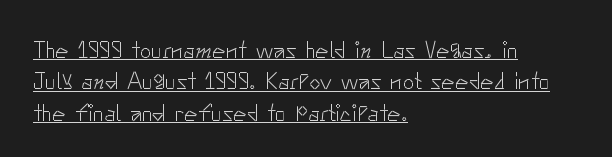
The image shows 23 px text type, upright; set left-aligned, normal line spacing (1.36x), normal letter spacing, underlined.
